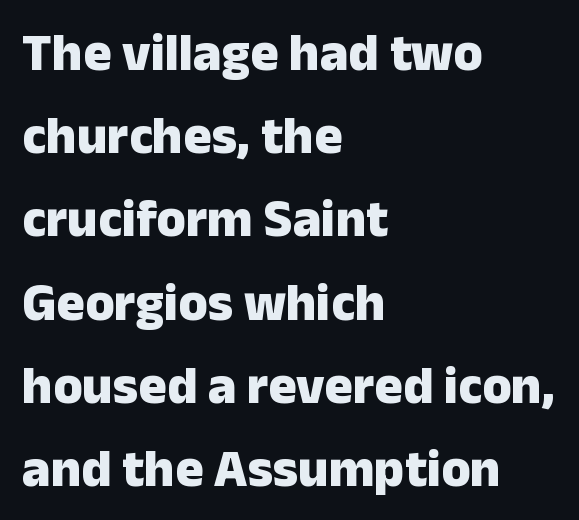
Q: Is the text bold? A: Yes.
Q: Is the text italic (slanted)? A: No, it is upright.
Q: Is the typeface a serif or a sans-serif typeface? A: Sans-serif.
Q: Is the text underlined? A: No.
Q: How is the paragraph aligned? A: Left-aligned.
Q: Is the spacing between letters normal or unusually wide? A: Normal.
Q: Is the spacing between lines tight, normal or loose? A: Normal.
Q: Width (condensed, normal, or wide)? A: Normal.
Q: Stroke contrast? A: Low.
Q: x-height? A: Medium.
Q: Monospaced? A: No.
